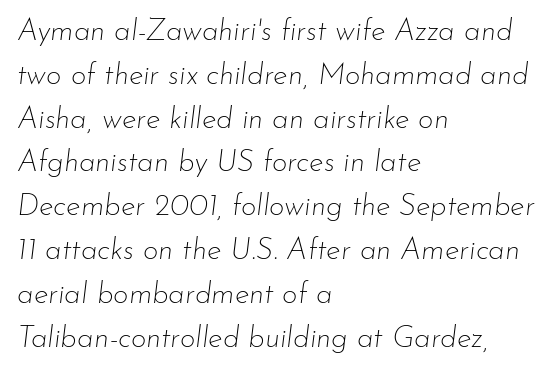
{"italic": "yes", "lean": "right", "slant_degrees": 7, "bold": "no", "weight": "thin", "width": "normal", "stroke_contrast": "low", "x_height": "small", "monospaced": "no", "underline": "no", "align": "left", "line_spacing": "normal", "line_spacing_ratio": 1.46, "letter_spacing": "normal", "letter_spacing_em": 0.0, "glyph_px": 30}
